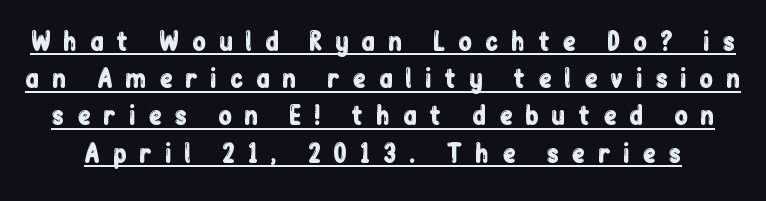
{"italic": "no", "underline": "yes", "line_spacing": "normal", "line_spacing_ratio": 1.49, "letter_spacing": "wide", "letter_spacing_em": 0.49, "glyph_px": 25}
